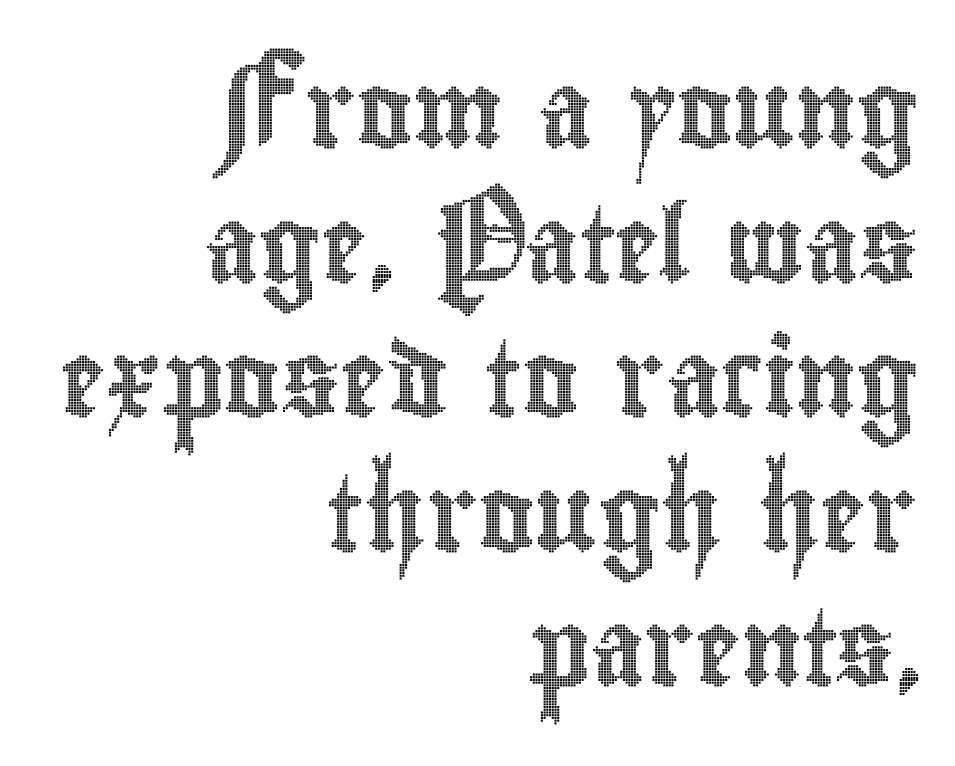
The image shows 76 px condensed type, upright; set right-aligned, line spacing 1.77x, normal letter spacing, not underlined; a small x-height.
